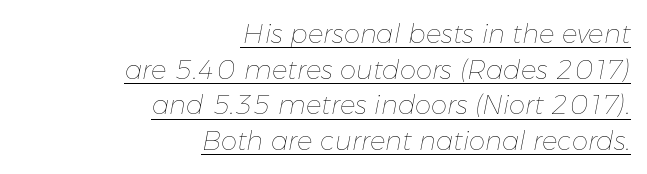
{"italic": "yes", "lean": "right", "slant_degrees": 11, "bold": "no", "underline": "yes", "align": "right", "line_spacing": "normal", "line_spacing_ratio": 1.37, "letter_spacing": "normal", "letter_spacing_em": 0.0, "glyph_px": 26}
